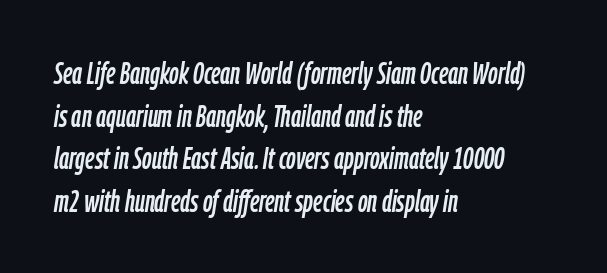
The area under the type is left untouched. Each letter keeps its own natural width here, so spacing adapts to shape. The setting favours the left margin, as ordinary paragraphs usually do. Is there much room between lines? A standard amount, neither cramped nor airy. What stands out about the letter spacing? Nothing — it is the standard amount.
